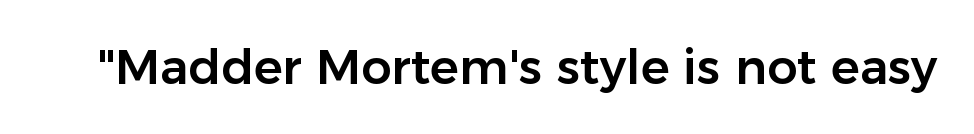
Q: Is the text italic (slanted)? A: No, it is upright.
Q: Is the typeface a serif or a sans-serif typeface? A: Sans-serif.
Q: Is the text underlined? A: No.
Q: Is the spacing between letters normal or unusually wide? A: Normal.
Q: Width (condensed, normal, or wide)? A: Normal.
Q: Stroke contrast? A: Low.
Q: x-height? A: Medium.
Q: Monospaced? A: No.
